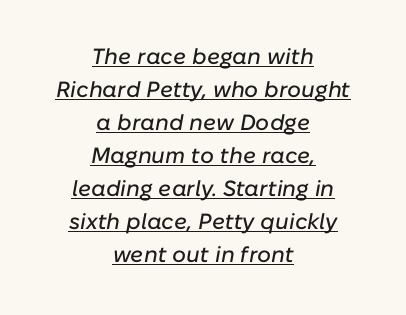
Q: Is the text italic (slanted)? A: Yes, it leans right by about 10 degrees.
Q: Is the text underlined? A: Yes.
Q: How is the paragraph aligned? A: Centered.
Q: Is the spacing between letters normal or unusually wide? A: Normal.
Q: Is the spacing between lines tight, normal or loose? A: Normal.
